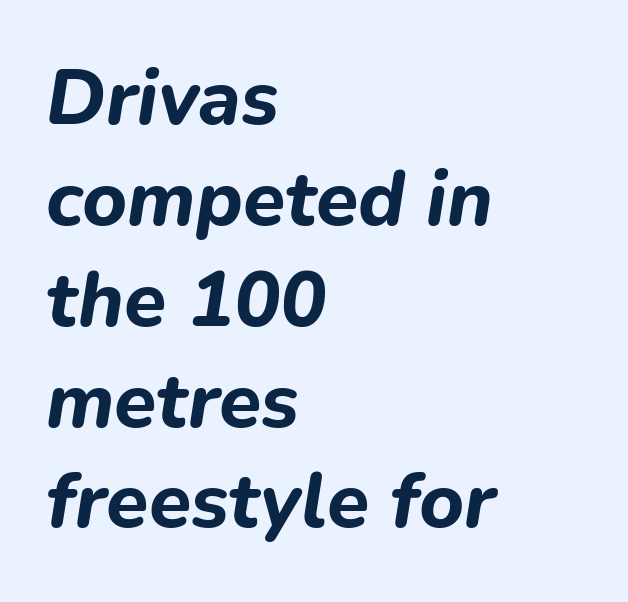
Does the weight exceed regular? Yes, all the way to bold. Each letter keeps its own natural width here, so spacing adapts to shape. Students, note that the glyphs here touch the page at normal intervals. Each line starts at the same left margin while the right side varies. A normal amount of white space separates one row of letters from the next.
